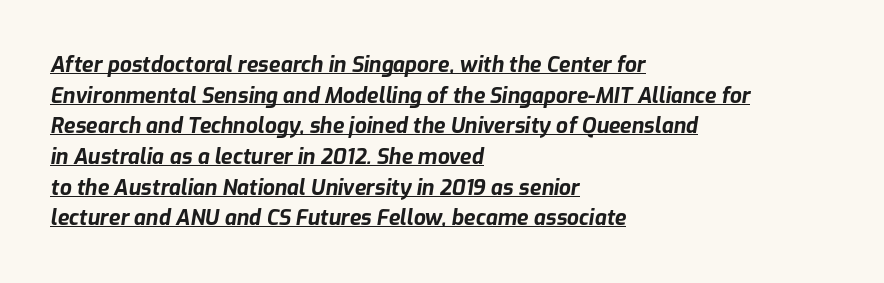
Leading: standard. The line texture is even and compact thanks to regular tracking. The face used here appears with an underline applied. Is the type slanted? Yes — the strokes lean at a clear angle.
